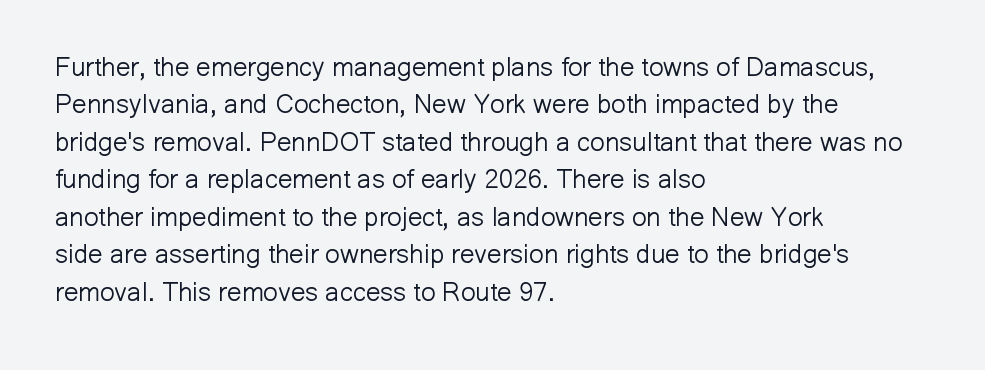
{"italic": "no", "bold": "no", "underline": "no", "align": "left", "line_spacing": "normal", "line_spacing_ratio": 1.44, "letter_spacing": "normal", "letter_spacing_em": 0.0, "glyph_px": 26}
